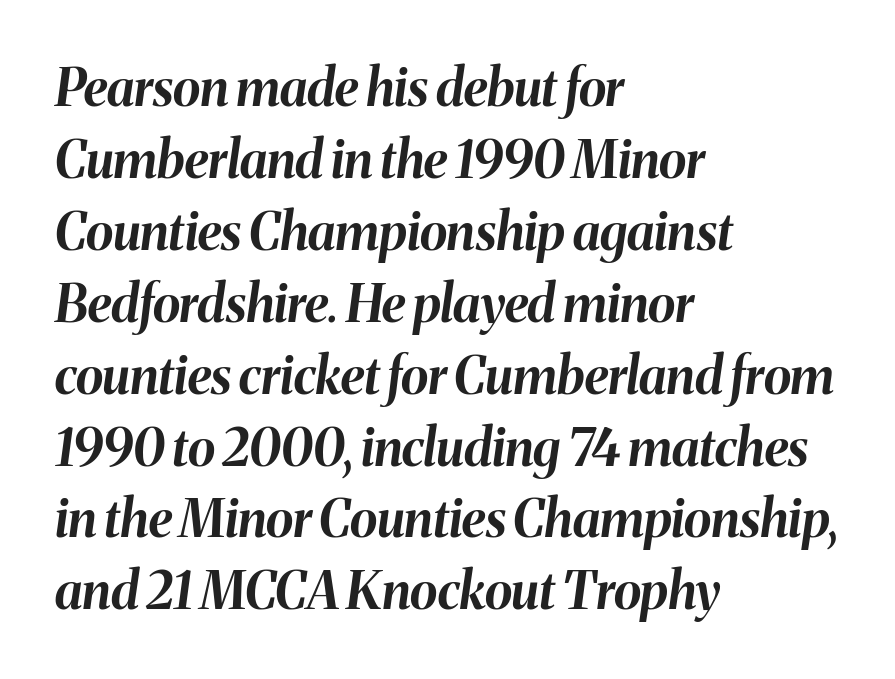
{"italic": "yes", "lean": "right", "slant_degrees": 8, "bold": "yes", "weight": "bold", "width": "normal", "stroke_contrast": "medium", "x_height": "medium", "monospaced": "no", "underline": "no", "align": "left", "line_spacing": "normal", "line_spacing_ratio": 1.41, "letter_spacing": "normal", "letter_spacing_em": 0.0, "glyph_px": 51}
